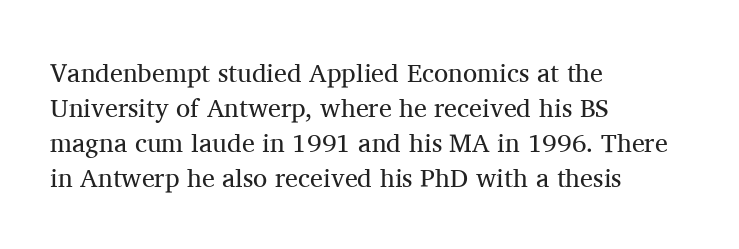
The strip under each line holds only bare page. Short note: letters normally spaced. The axis of the letterforms is exactly vertical. Line spacing here is normal. The rendering anchors every line to the left-hand side.
